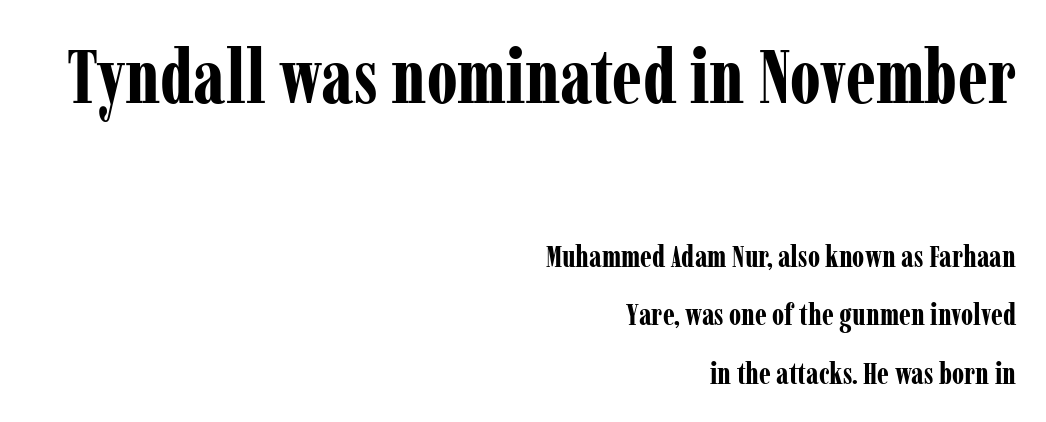
Q: Is the text bold? A: Yes.
Q: Is the text italic (slanted)? A: No, it is upright.
Q: Is the typeface a serif or a sans-serif typeface? A: Serif.
Q: Is the text underlined? A: No.
Q: How is the paragraph aligned? A: Right-aligned.
Q: Is the spacing between letters normal or unusually wide? A: Normal.
Q: Is the spacing between lines tight, normal or loose? A: Loose.
Q: Which block of text is set in a larger size, the first (top) or the second (bottom)? A: The first (top) one.
Q: Width (condensed, normal, or wide)? A: Condensed.
Q: Stroke contrast? A: Low.
Q: x-height? A: Medium.
Q: Monospaced? A: No.
